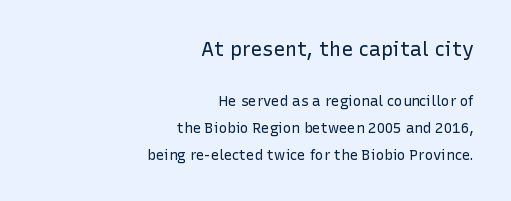
Casual observation: everything's shoved over to the right. You can tell it's not italic because the verticals are truly vertical. Stems here are at most as thick as an everyday book face. This sample uses plain, unmodified letter spacing.
